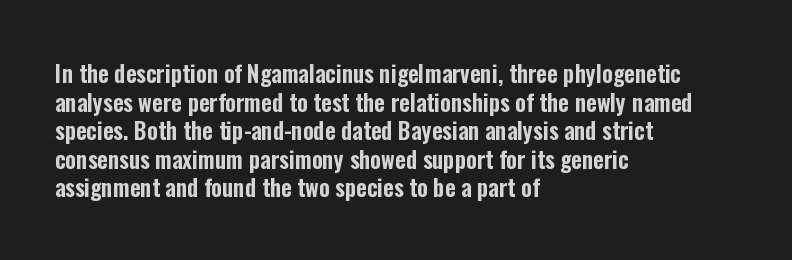
Each line starts at the same left margin while the right side varies. This sample uses plain, unmodified letter spacing. Only glyphs here, with clear space below each row. The letters stand upright; this is a roman face.
